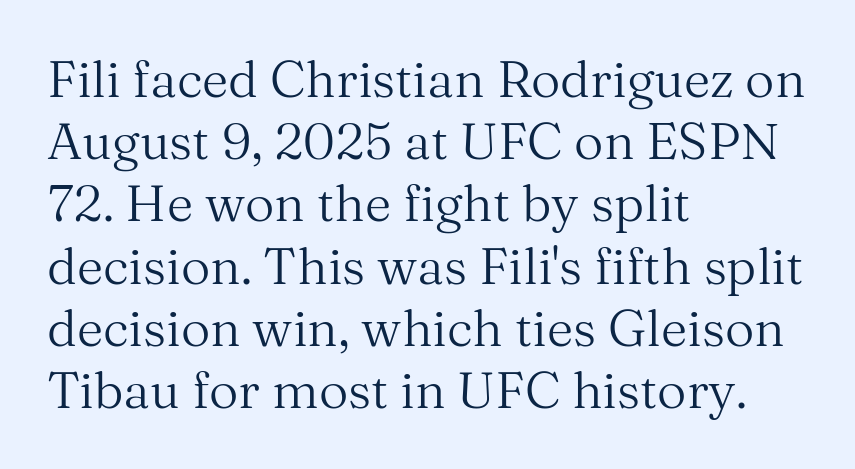
Does extra space separate the letters? No, they use regular spacing. These lines stack with their left ends in a neat column. In terms of letterform style, serifs are clearly present. The passage shown is not underscored anywhere.
